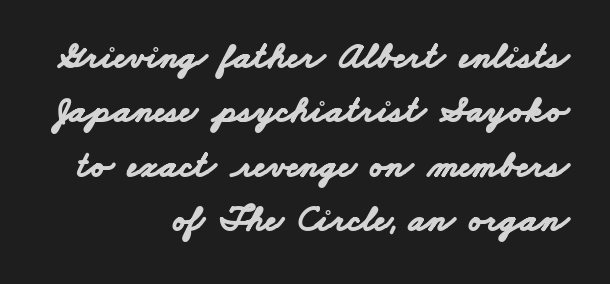
Q: Is the text bold? A: Yes.
Q: Is the typeface a serif or a sans-serif typeface? A: Sans-serif.
Q: Is the text underlined? A: No.
Q: How is the paragraph aligned? A: Right-aligned.
Q: Is the spacing between letters normal or unusually wide? A: Normal.
Q: Is the spacing between lines tight, normal or loose? A: Normal.
Q: Width (condensed, normal, or wide)? A: Wide.
Q: Stroke contrast? A: Low.
Q: x-height? A: Small.
Q: Monospaced? A: No.
